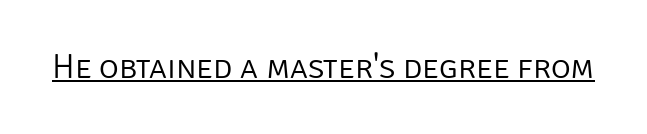
In designer terms, the underline attribute is active on this setting. Varying glyph widths throughout — classic text-font behaviour. The passage shown is not bold in any degree. Classification — sans serif.
